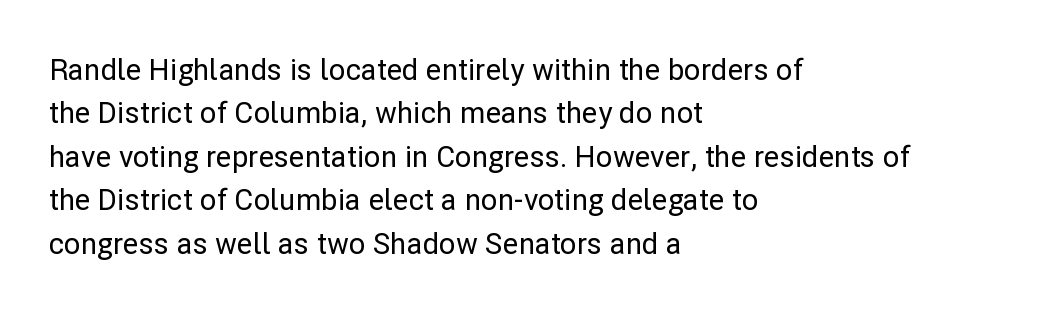
Q: Is the text italic (slanted)? A: No, it is upright.
Q: Is the typeface a serif or a sans-serif typeface? A: Sans-serif.
Q: Is the text underlined? A: No.
Q: How is the paragraph aligned? A: Left-aligned.
Q: Is the spacing between letters normal or unusually wide? A: Normal.
Q: Is the spacing between lines tight, normal or loose? A: Normal.
Q: Width (condensed, normal, or wide)? A: Normal.
Q: Stroke contrast? A: Low.
Q: x-height? A: Medium.
Q: Monospaced? A: No.
